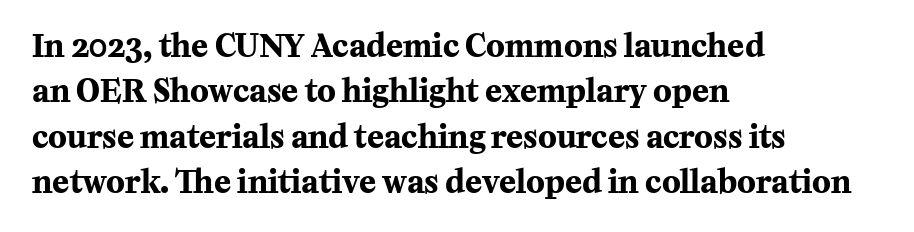
Q: Is the text bold? A: Yes.
Q: Is the text italic (slanted)? A: No, it is upright.
Q: Is the typeface a serif or a sans-serif typeface? A: Serif.
Q: Is the text underlined? A: No.
Q: How is the paragraph aligned? A: Left-aligned.
Q: Is the spacing between letters normal or unusually wide? A: Normal.
Q: Is the spacing between lines tight, normal or loose? A: Normal.
Q: Width (condensed, normal, or wide)? A: Normal.
Q: Stroke contrast? A: Medium.
Q: x-height? A: Medium.
Q: Monospaced? A: No.
